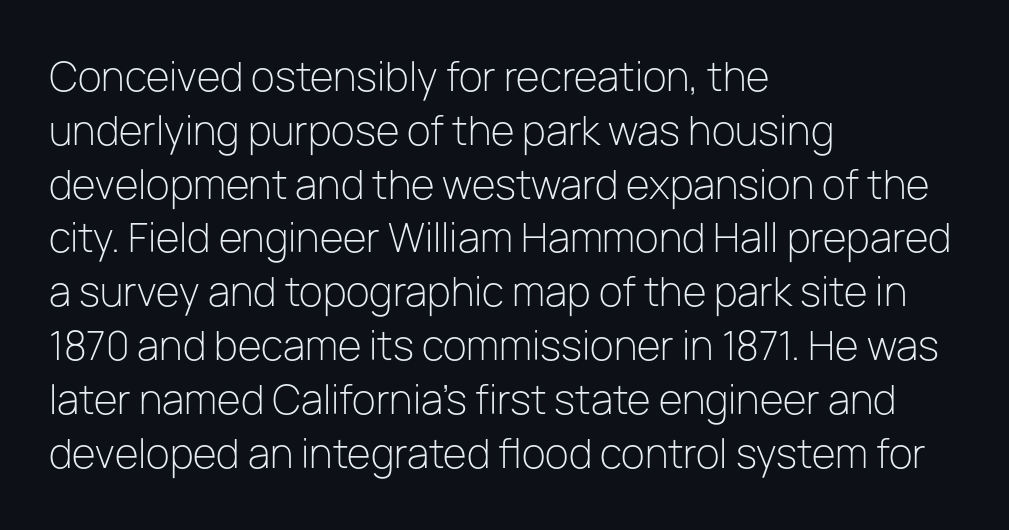
Q: Is the text bold? A: No.
Q: Is the text italic (slanted)? A: No, it is upright.
Q: Is the typeface a serif or a sans-serif typeface? A: Sans-serif.
Q: Is the text underlined? A: No.
Q: How is the paragraph aligned? A: Left-aligned.
Q: Is the spacing between letters normal or unusually wide? A: Normal.
Q: Is the spacing between lines tight, normal or loose? A: Normal.
Q: Width (condensed, normal, or wide)? A: Normal.
Q: Stroke contrast? A: Low.
Q: x-height? A: Medium.
Q: Monospaced? A: No.
